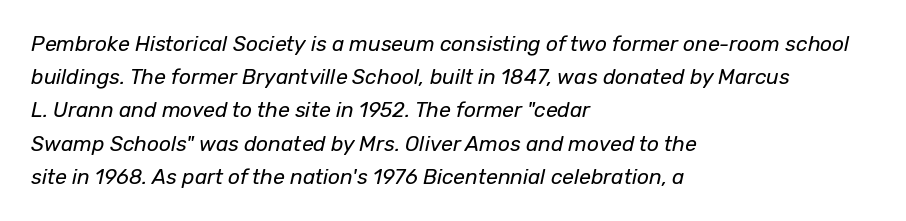
The image shows 21 px text type, italic (leaning right); set left-aligned, normal line spacing (1.58x), normal letter spacing, not underlined.
